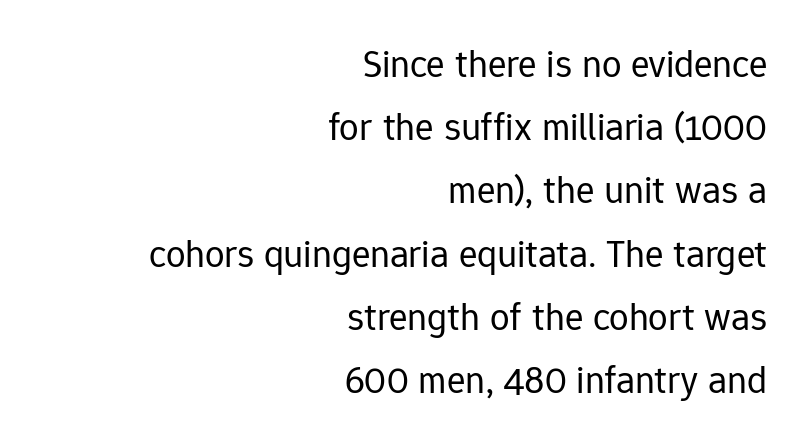
Q: Is the text bold? A: No.
Q: Is the text italic (slanted)? A: No, it is upright.
Q: Is the typeface a serif or a sans-serif typeface? A: Sans-serif.
Q: Is the text underlined? A: No.
Q: How is the paragraph aligned? A: Right-aligned.
Q: Is the spacing between letters normal or unusually wide? A: Normal.
Q: Is the spacing between lines tight, normal or loose? A: Normal.
Q: Width (condensed, normal, or wide)? A: Normal.
Q: Stroke contrast? A: Low.
Q: x-height? A: Medium.
Q: Monospaced? A: No.
